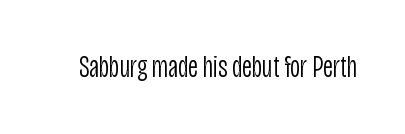
The image shows 31 px light, condensed sans-serif type, upright; set normal letter spacing, not underlined; low stroke contrast and a large x-height.
